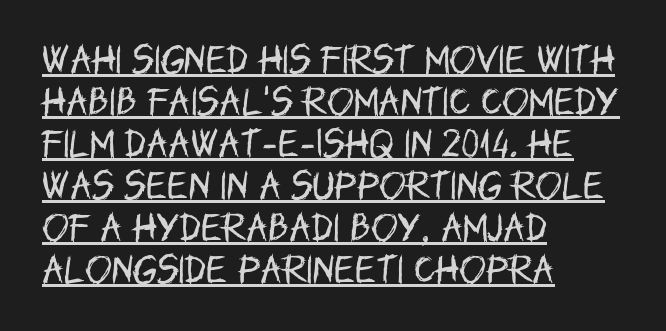
Q: Is the text bold? A: No.
Q: Is the text italic (slanted)? A: No, it is upright.
Q: Is the typeface a serif or a sans-serif typeface? A: Sans-serif.
Q: Is the text underlined? A: Yes.
Q: How is the paragraph aligned? A: Left-aligned.
Q: Is the spacing between letters normal or unusually wide? A: Normal.
Q: Is the spacing between lines tight, normal or loose? A: Normal.
Q: Width (condensed, normal, or wide)? A: Condensed.
Q: Stroke contrast? A: Low.
Q: x-height? A: Large.
Q: Monospaced? A: No.
